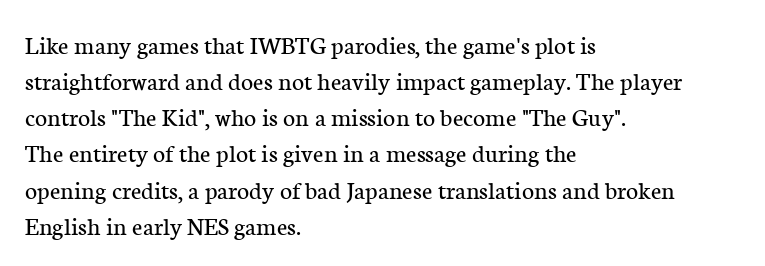
Q: Is the text bold? A: No.
Q: Is the text italic (slanted)? A: No, it is upright.
Q: Is the text underlined? A: No.
Q: How is the paragraph aligned? A: Left-aligned.
Q: Is the spacing between letters normal or unusually wide? A: Normal.
Q: Is the spacing between lines tight, normal or loose? A: Normal.
